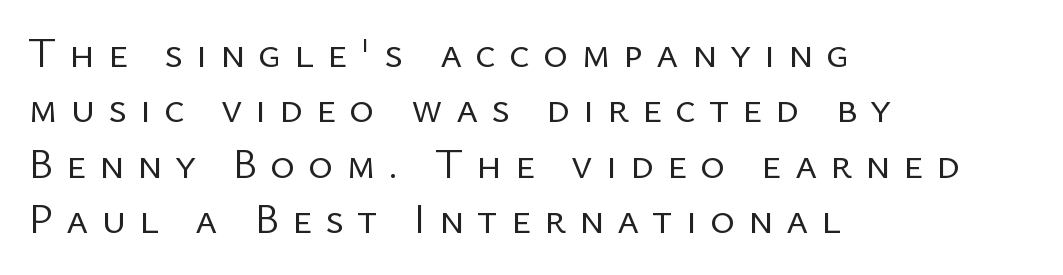
Q: Is the text bold? A: No.
Q: Is the text italic (slanted)? A: No, it is upright.
Q: Is the typeface a serif or a sans-serif typeface? A: Sans-serif.
Q: Is the text underlined? A: No.
Q: How is the paragraph aligned? A: Left-aligned.
Q: Is the spacing between letters normal or unusually wide? A: Unusually wide.
Q: Is the spacing between lines tight, normal or loose? A: Normal.
Q: Width (condensed, normal, or wide)? A: Normal.
Q: Stroke contrast? A: Low.
Q: x-height? A: Medium.
Q: Monospaced? A: No.
